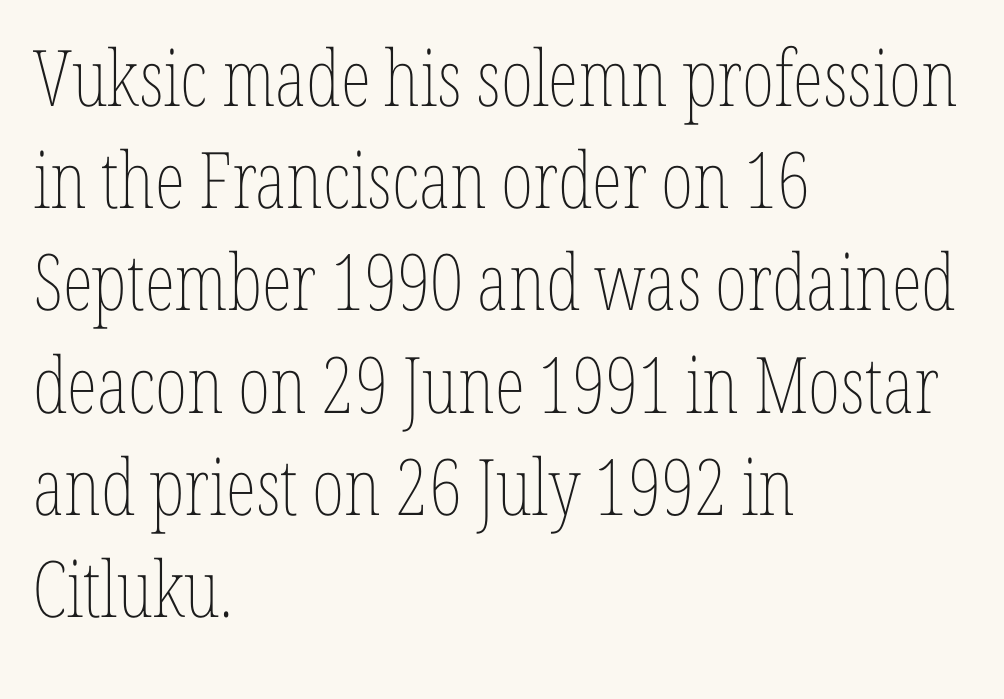
Vertically, the passage feels balanced, rows spaced as you'd expect. Designer's note — italics off, roman on. The string is rendered with underlining switched off. These lines stack with their left ends in a neat column. The letterforms sit at book weight or below. Does extra space separate the letters? No, they use regular spacing.
